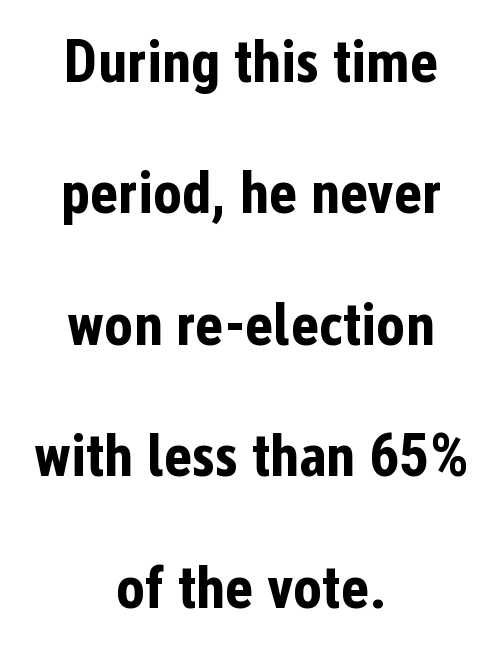
{"serif": "no", "italic": "no", "bold": "yes", "weight": "bold", "width": "condensed", "stroke_contrast": "low", "x_height": "medium", "monospaced": "no", "underline": "no", "align": "center", "line_spacing": "loose", "line_spacing_ratio": 2.19, "letter_spacing": "normal", "letter_spacing_em": 0.0, "glyph_px": 60}
